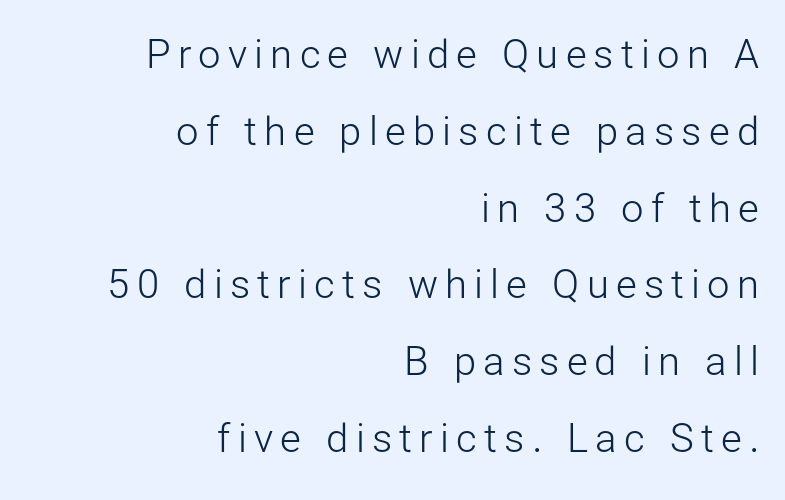
{"serif": "no", "italic": "no", "bold": "no", "weight": "light", "width": "normal", "stroke_contrast": "low", "x_height": "medium", "monospaced": "no", "underline": "no", "align": "right", "line_spacing": "loose", "line_spacing_ratio": 1.92, "glyph_px": 40}
